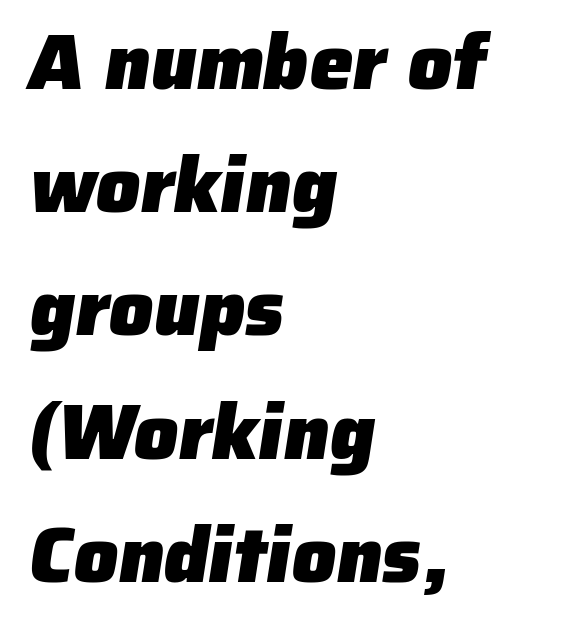
Q: Is the text bold? A: Yes.
Q: Is the typeface a serif or a sans-serif typeface? A: Sans-serif.
Q: Is the text underlined? A: No.
Q: How is the paragraph aligned? A: Left-aligned.
Q: Is the spacing between letters normal or unusually wide? A: Normal.
Q: Is the spacing between lines tight, normal or loose? A: Normal.
Q: Width (condensed, normal, or wide)? A: Normal.
Q: Stroke contrast? A: Low.
Q: x-height? A: Medium.
Q: Monospaced? A: No.
